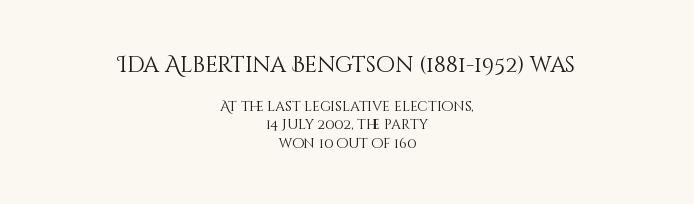
Q: Is the text bold? A: No.
Q: Is the text italic (slanted)? A: No, it is upright.
Q: Is the text underlined? A: No.
Q: How is the paragraph aligned? A: Centered.
Q: Is the spacing between letters normal or unusually wide? A: Normal.
Q: Is the spacing between lines tight, normal or loose? A: Normal.
Q: Which block of text is set in a larger size, the first (top) or the second (bottom)? A: The first (top) one.
